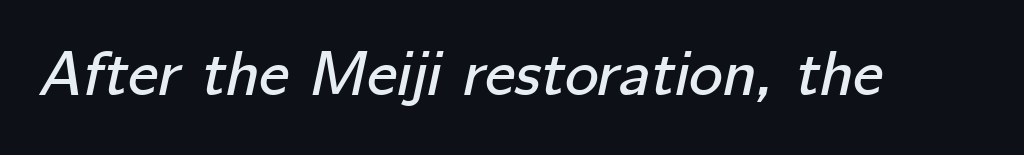
{"italic": "yes", "lean": "right", "slant_degrees": 12, "width": "normal", "stroke_contrast": "low", "x_height": "medium", "monospaced": "no", "underline": "no", "letter_spacing": "normal", "letter_spacing_em": 0.0, "glyph_px": 64}
